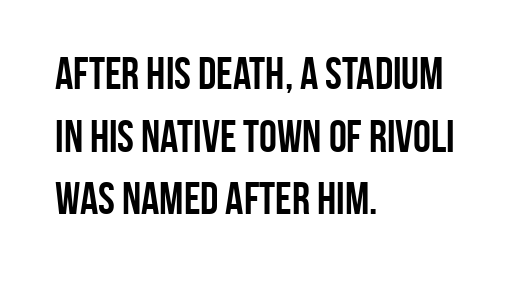
The typography opts for an upright posture over an oblique one. The rendering keeps characters at their native spacing. The passage shown is typeset with a sans-serif family. The lines in this sample share a left origin and differ only in where they stop. As a designer I'd log this as weight 700, bold. Only glyphs here, with clear space below each row.
